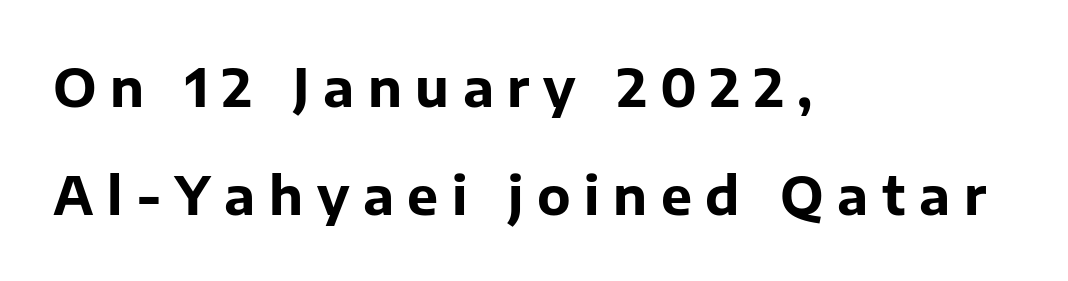
The horizontal fit of the characters is loose and conspicuously gappy. Every stem runs plumb, perpendicular to the baseline. Leading: increased. As a designer I'd log this as weight 700, bold. Check under the words: just untouched page.
